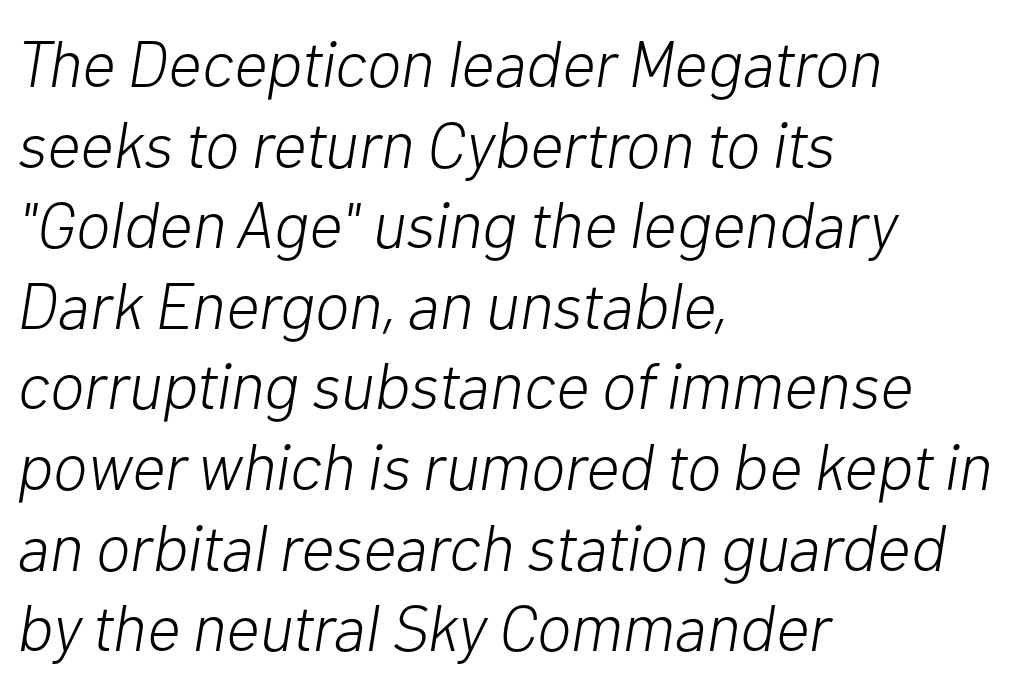
Q: Is the text bold? A: No.
Q: Is the text italic (slanted)? A: Yes, it leans right by about 10 degrees.
Q: Is the text underlined? A: No.
Q: How is the paragraph aligned? A: Left-aligned.
Q: Is the spacing between letters normal or unusually wide? A: Normal.
Q: Width (condensed, normal, or wide)? A: Normal.
Q: Stroke contrast? A: Low.
Q: x-height? A: Medium.
Q: Monospaced? A: No.
